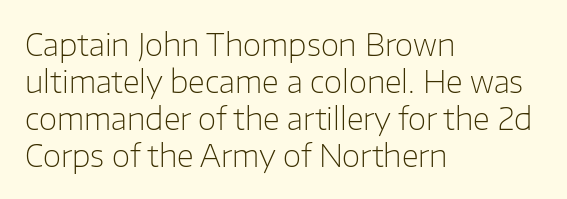
Typeset ragged right — the left edge is the straight one. Glyph-to-glyph distance matches everyday printed text. Think of a printed novel: that variable character pitch is what you see here. Summary of weight: not heavy and not bold. A typesetter would label this face a sans.
